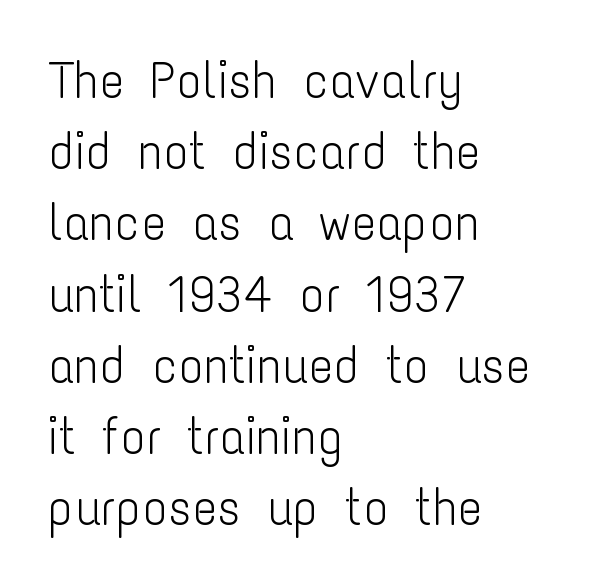
The image shows 52 px light, condensed sans-serif type, upright; set left-aligned, normal line spacing (1.37x), normal letter spacing, not underlined; low stroke contrast and a medium x-height.
